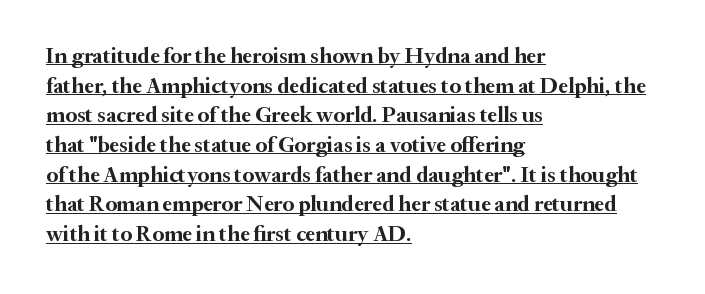
{"italic": "no", "bold": "yes", "underline": "yes", "align": "left", "line_spacing": "normal", "line_spacing_ratio": 1.35, "letter_spacing": "normal", "letter_spacing_em": 0.0, "glyph_px": 22}
